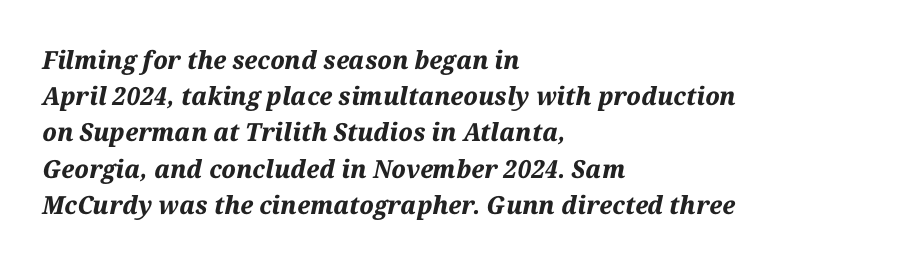
The image shows 25 px bold type, italic (leaning right); set left-aligned, normal line spacing (1.45x), normal letter spacing, not underlined.
